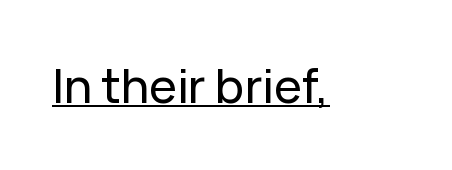
Q: Is the text italic (slanted)? A: No, it is upright.
Q: Is the typeface a serif or a sans-serif typeface? A: Sans-serif.
Q: Is the text underlined? A: Yes.
Q: Is the spacing between letters normal or unusually wide? A: Normal.
Q: Width (condensed, normal, or wide)? A: Normal.
Q: Stroke contrast? A: Low.
Q: x-height? A: Medium.
Q: Monospaced? A: No.
